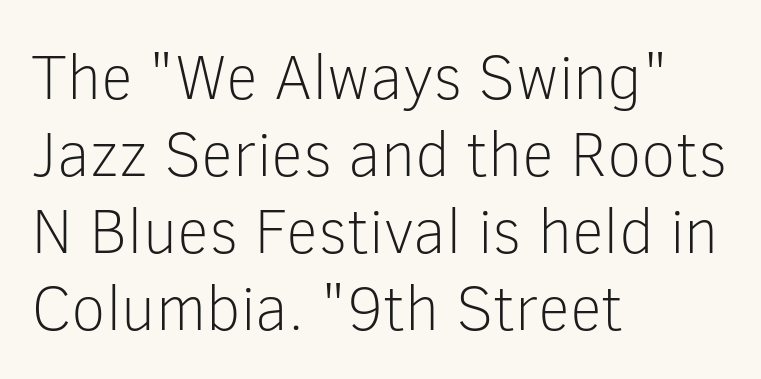
Every row of glyphs begins at an identical x-position on the left. The passage shown is not underscored anywhere. In terms of posture, this sample is upright. Note: no serifs on the glyphs. Think of a printed novel: that variable character pitch is what you see here. The type is set solid horizontally, with unmodified tracking.
